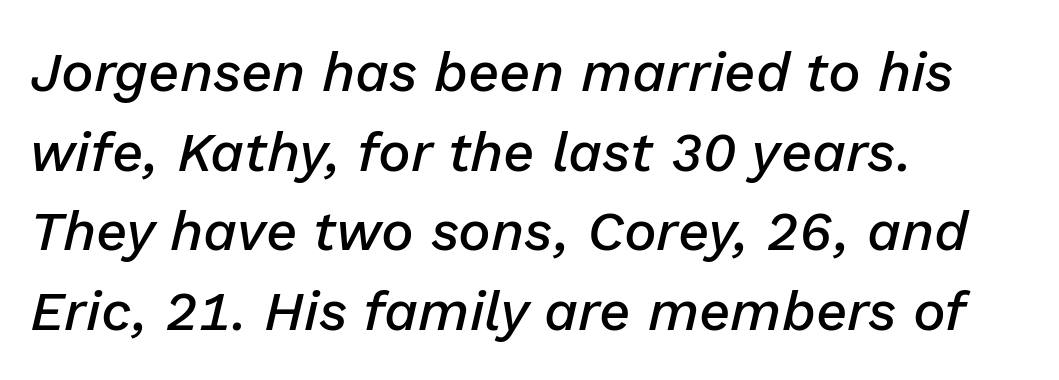
Visually the block forms a straight wall on the left and a jagged coastline on the right. Glance below the letters and you will spot only blank space. A somewhat darkened texture: the type is semibold rather than bold. The leading is moderate, giving the passage an even texture. Posture: slanted.
